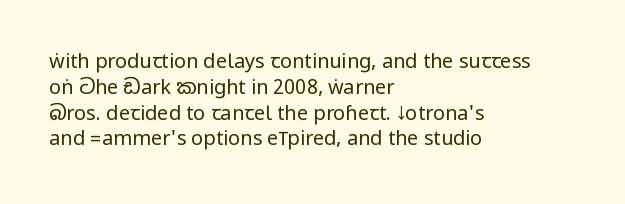
The image shows 20 px text type, upright; set left-aligned, normal line spacing (1.29x), normal letter spacing, not underlined.
